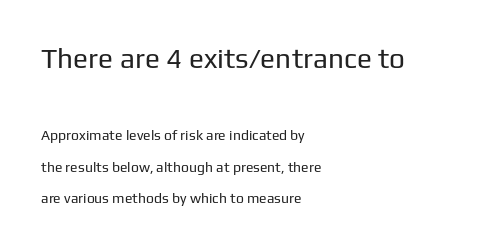
{"serif": "no", "italic": "no", "bold": "no", "weight": "regular", "width": "normal", "stroke_contrast": "low", "x_height": "medium", "monospaced": "no", "underline": "no", "align": "left", "line_spacing": "loose", "line_spacing_ratio": 2.25, "letter_spacing": "normal", "letter_spacing_em": 0.0, "larger_block": "first", "size_ratio": 2.0, "glyph_px": 28}
